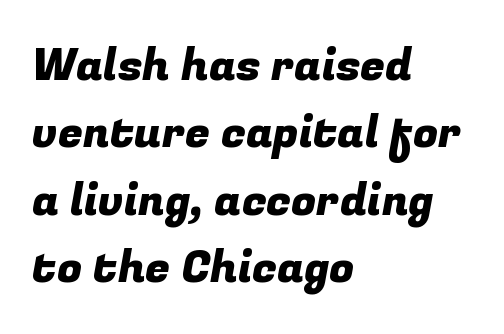
The image shows 45 px sans-serif type; set left-aligned, normal line spacing (1.5x), normal letter spacing, not underlined; low stroke contrast and a medium x-height.
